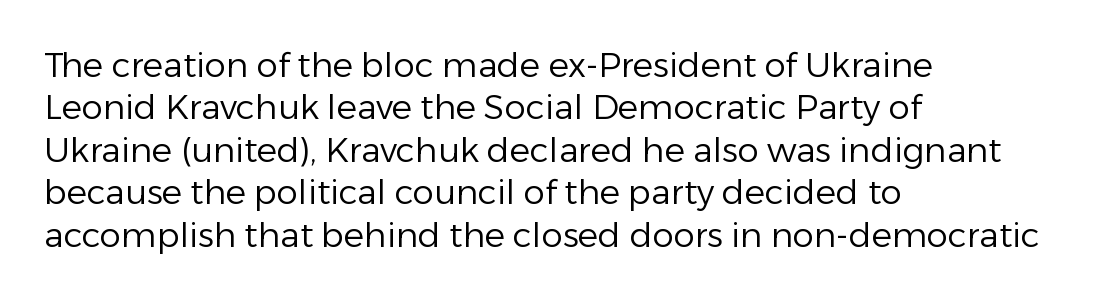
{"serif": "no", "italic": "no", "bold": "no", "weight": "regular", "width": "normal", "stroke_contrast": "low", "x_height": "medium", "monospaced": "no", "underline": "no", "align": "left", "line_spacing": "normal", "line_spacing_ratio": 1.25, "letter_spacing": "normal", "letter_spacing_em": 0.0, "glyph_px": 34}
